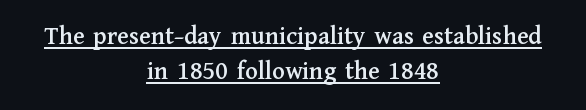
Compared with undecorated copy, this sample adds a rule below the words. This rendering uses center alignment, leaving both contours irregular but symmetric. A typesetter would mark this as roman, not italic. Inter-character spacing is left at the font's built-in metrics.
